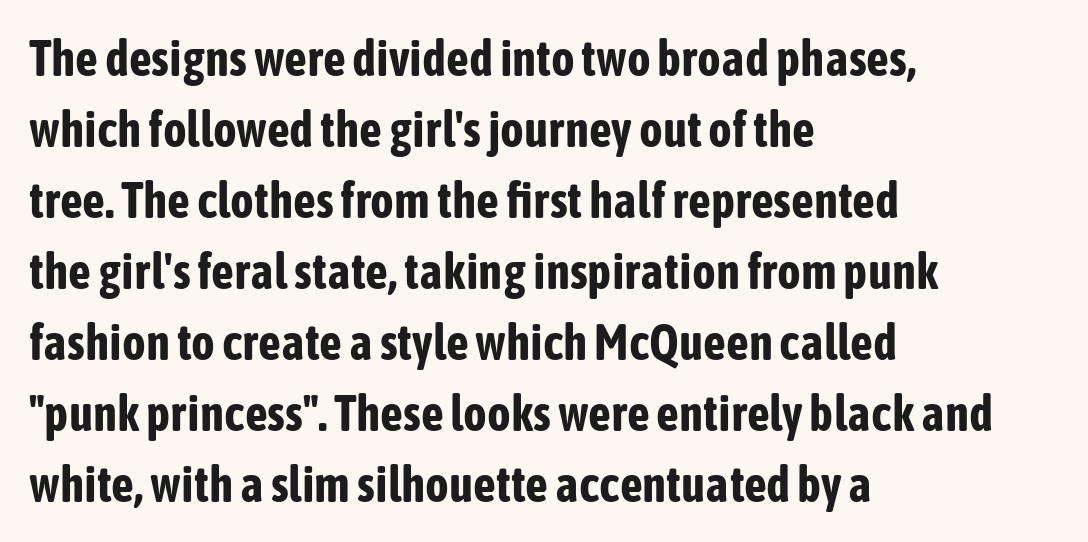
{"serif": "no", "italic": "no", "bold": "yes", "weight": "bold", "width": "condensed", "stroke_contrast": "low", "x_height": "medium", "monospaced": "no", "underline": "no", "align": "left", "line_spacing": "normal", "line_spacing_ratio": 1.42, "letter_spacing": "normal", "letter_spacing_em": 0.0, "glyph_px": 50}
